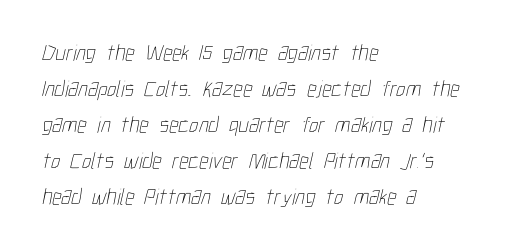
{"bold": "no", "underline": "no", "align": "left", "line_spacing": "normal", "line_spacing_ratio": 1.57, "letter_spacing": "normal", "letter_spacing_em": 0.0, "glyph_px": 23}
